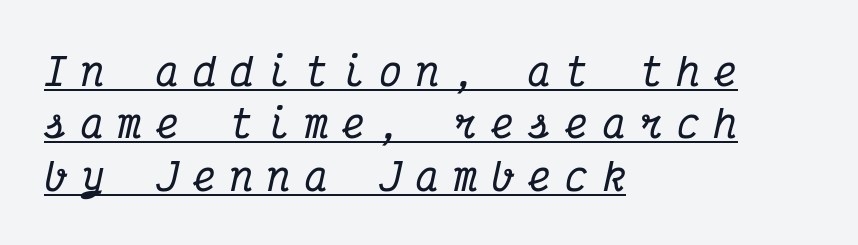
Q: Is the text italic (slanted)? A: Yes, it leans right by about 12 degrees.
Q: Is the typeface a serif or a sans-serif typeface? A: Serif.
Q: Is the text underlined? A: Yes.
Q: How is the paragraph aligned? A: Left-aligned.
Q: Is the spacing between letters normal or unusually wide? A: Unusually wide.
Q: Is the spacing between lines tight, normal or loose? A: Normal.
Q: Width (condensed, normal, or wide)? A: Condensed.
Q: Stroke contrast? A: Medium.
Q: x-height? A: Medium.
Q: Monospaced? A: Yes.
